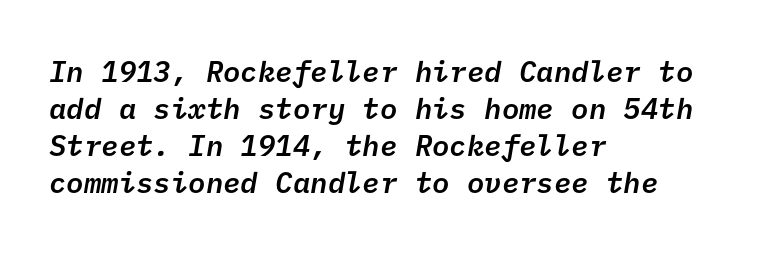
Grotesque or geometric, the face here clearly has no serifs. Students, this is semibold: more ink than regular, less than bold. One-word summary of the alignment: left. The space between consecutive lines is moderate.
